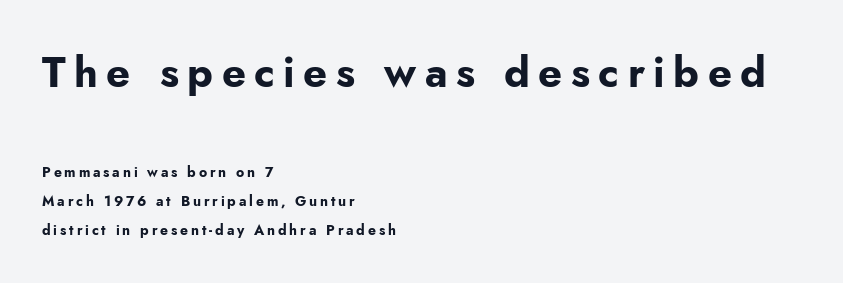
Every letter is thick-stroked: bold, no question. The text was rendered using a sans face with plain stroke endings. Note: larger setting up top, smaller setting below. The string is rendered with underlining switched off. A typesetter would call this heavily tracked-out type. Tall strokes in this sample are plumb rather than angled.
